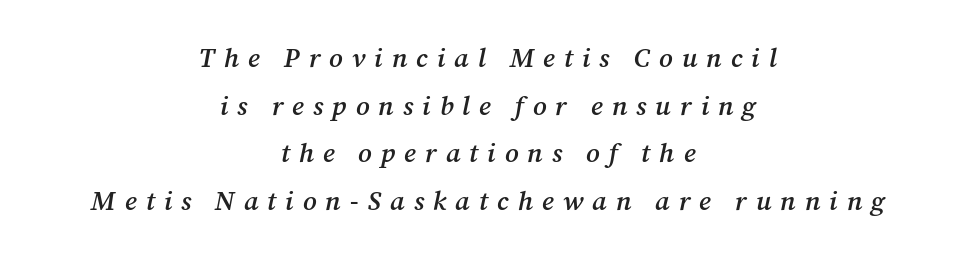
Horizontally, the lines are justified to the midpoint only. Does the weight exceed regular? Yes, but only to semibold. Designer's note — italics engaged. Look at the tracking — it's clearly loosened, letters drifting apart. Check under the words: just untouched page.
